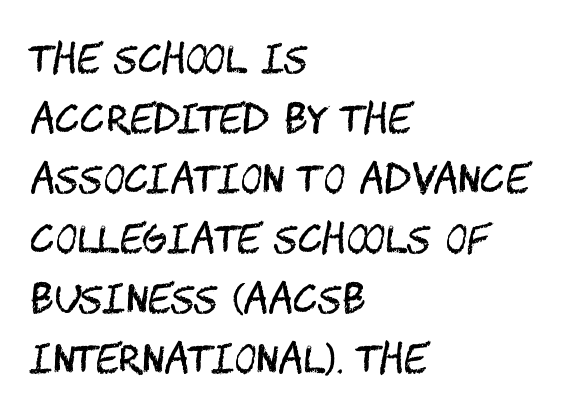
The image shows 38 px regular-weight, condensed sans-serif type, upright; set left-aligned, normal line spacing (1.58x), normal letter spacing, not underlined; medium stroke contrast and a large x-height.
